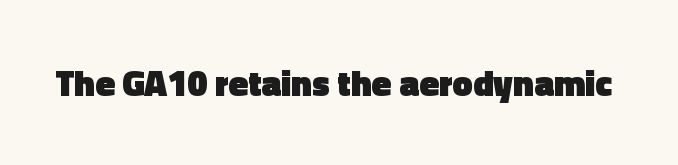
Q: Is the text bold? A: Yes.
Q: Is the text italic (slanted)? A: No, it is upright.
Q: Is the typeface a serif or a sans-serif typeface? A: Sans-serif.
Q: Is the text underlined? A: No.
Q: Is the spacing between letters normal or unusually wide? A: Normal.
Q: Width (condensed, normal, or wide)? A: Normal.
Q: x-height? A: Medium.
Q: Monospaced? A: No.
